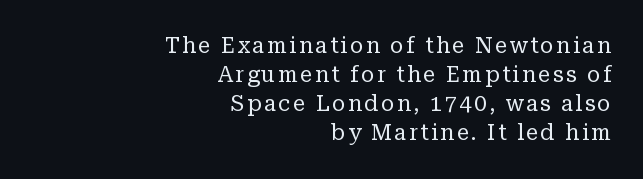
This rendering uses right alignment, leaving the left contour irregular. Anything drawn beneath the words? Only blank space. Italic: no, the glyphs are upright roman. Reading down the column, the eye jumps a familiar distance to each next line. The font is comparable to plain body text, perhaps lighter.
